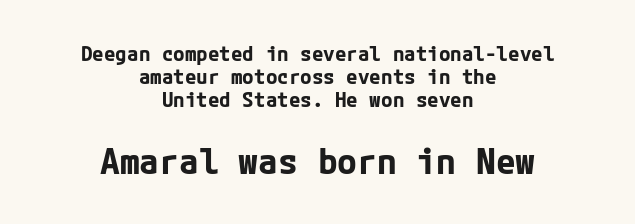
Q: Is the text bold? A: Yes.
Q: Is the text italic (slanted)? A: No, it is upright.
Q: Is the typeface a serif or a sans-serif typeface? A: Sans-serif.
Q: Is the text underlined? A: No.
Q: How is the paragraph aligned? A: Centered.
Q: Is the spacing between letters normal or unusually wide? A: Normal.
Q: Is the spacing between lines tight, normal or loose? A: Tight.
Q: Which block of text is set in a larger size, the first (top) or the second (bottom)? A: The second (bottom) one.
Q: Width (condensed, normal, or wide)? A: Normal.
Q: Stroke contrast? A: Low.
Q: x-height? A: Medium.
